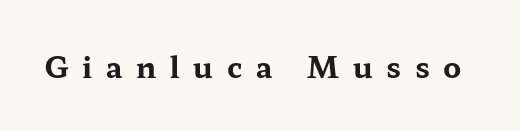
Q: Is the text bold? A: Yes.
Q: Is the text italic (slanted)? A: No, it is upright.
Q: Is the typeface a serif or a sans-serif typeface? A: Serif.
Q: Is the text underlined? A: No.
Q: Is the spacing between letters normal or unusually wide? A: Unusually wide.
Q: Width (condensed, normal, or wide)? A: Wide.
Q: Stroke contrast? A: Medium.
Q: x-height? A: Medium.
Q: Monospaced? A: No.
